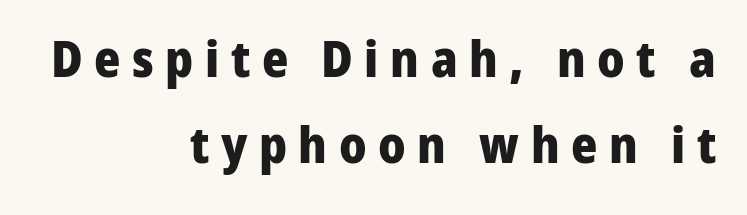
Q: Is the text bold? A: Yes.
Q: Is the text italic (slanted)? A: No, it is upright.
Q: Is the typeface a serif or a sans-serif typeface? A: Sans-serif.
Q: Is the text underlined? A: No.
Q: How is the paragraph aligned? A: Right-aligned.
Q: Is the spacing between letters normal or unusually wide? A: Unusually wide.
Q: Width (condensed, normal, or wide)? A: Normal.
Q: Stroke contrast? A: Low.
Q: x-height? A: Medium.
Q: Monospaced? A: No.
